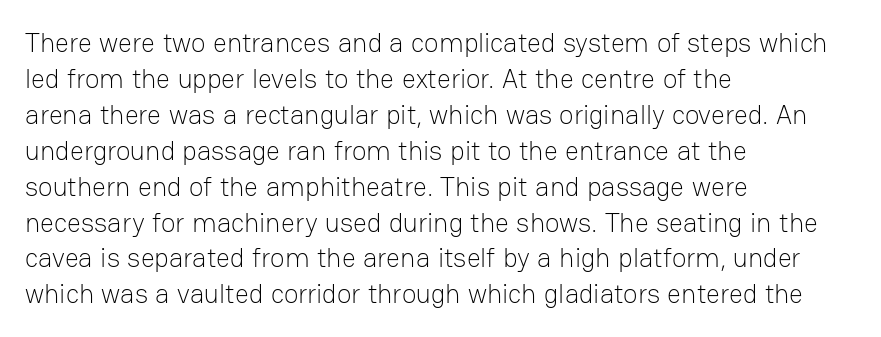
The image shows 27 px text type, upright; set left-aligned, normal line spacing (1.33x), normal letter spacing, not underlined.
